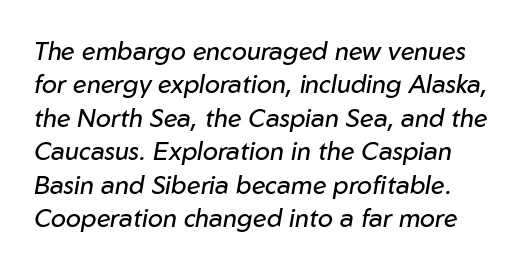
{"italic": "yes", "lean": "right", "slant_degrees": 10, "bold": "no", "underline": "no", "line_spacing": "normal", "line_spacing_ratio": 1.34, "letter_spacing": "normal", "letter_spacing_em": 0.0, "glyph_px": 25}
